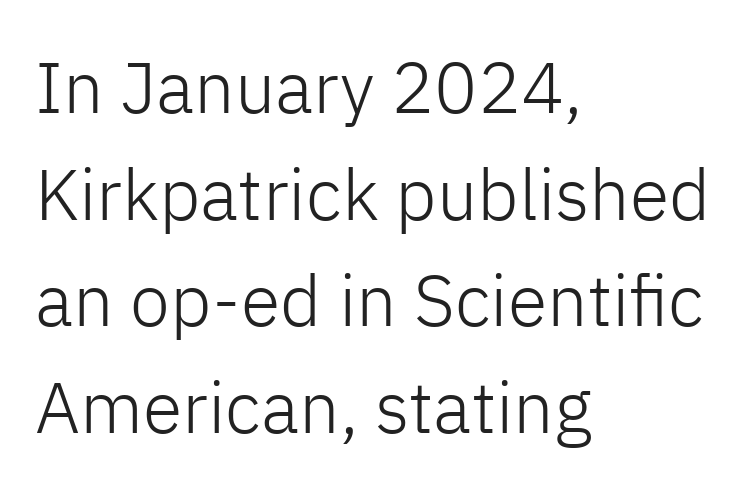
Q: Is the text bold? A: No.
Q: Is the text italic (slanted)? A: No, it is upright.
Q: Is the typeface a serif or a sans-serif typeface? A: Sans-serif.
Q: Is the text underlined? A: No.
Q: How is the paragraph aligned? A: Left-aligned.
Q: Is the spacing between letters normal or unusually wide? A: Normal.
Q: Is the spacing between lines tight, normal or loose? A: Normal.
Q: Width (condensed, normal, or wide)? A: Normal.
Q: Stroke contrast? A: Low.
Q: x-height? A: Medium.
Q: Monospaced? A: No.
